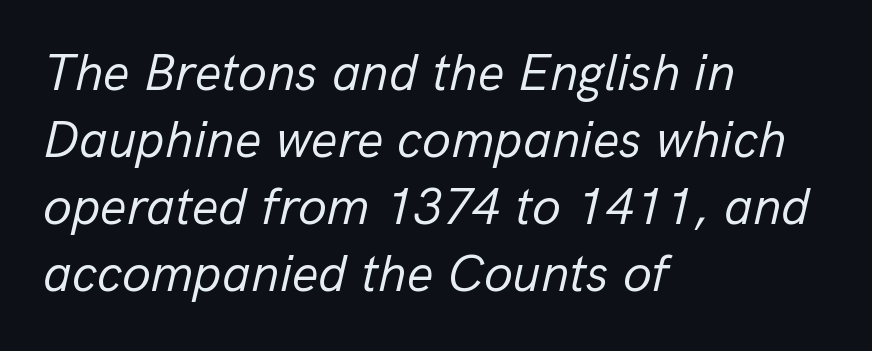
Q: Is the text bold? A: No.
Q: Is the text italic (slanted)? A: Yes, it leans right by about 13 degrees.
Q: Is the text underlined? A: No.
Q: How is the paragraph aligned? A: Left-aligned.
Q: Is the spacing between letters normal or unusually wide? A: Normal.
Q: Is the spacing between lines tight, normal or loose? A: Normal.
Q: Width (condensed, normal, or wide)? A: Normal.
Q: Stroke contrast? A: Low.
Q: x-height? A: Medium.
Q: Monospaced? A: No.
